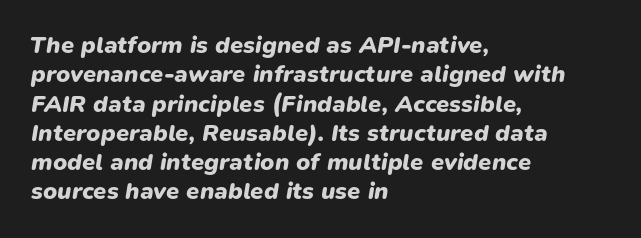
Q: Is the text bold? A: Yes.
Q: Is the text italic (slanted)? A: Yes, it leans right by about 9 degrees.
Q: Is the text underlined? A: No.
Q: How is the paragraph aligned? A: Left-aligned.
Q: Is the spacing between letters normal or unusually wide? A: Normal.
